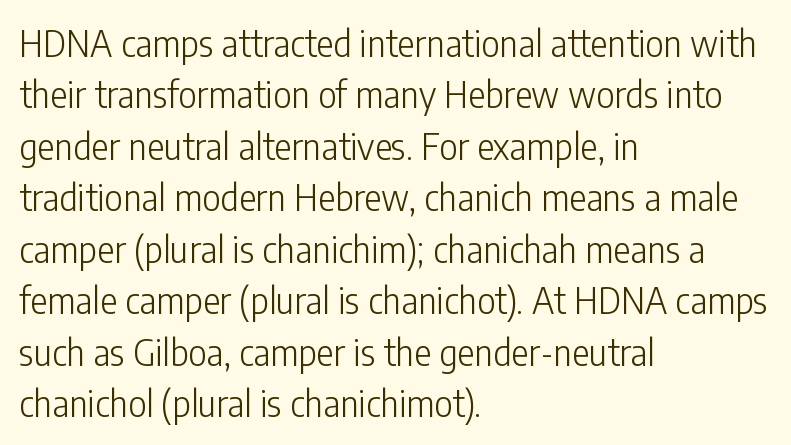
Q: Is the text bold? A: No.
Q: Is the text italic (slanted)? A: No, it is upright.
Q: Is the typeface a serif or a sans-serif typeface? A: Sans-serif.
Q: Is the text underlined? A: No.
Q: How is the paragraph aligned? A: Left-aligned.
Q: Is the spacing between letters normal or unusually wide? A: Normal.
Q: Is the spacing between lines tight, normal or loose? A: Normal.
Q: Width (condensed, normal, or wide)? A: Condensed.
Q: Stroke contrast? A: Low.
Q: x-height? A: Medium.
Q: Monospaced? A: No.
